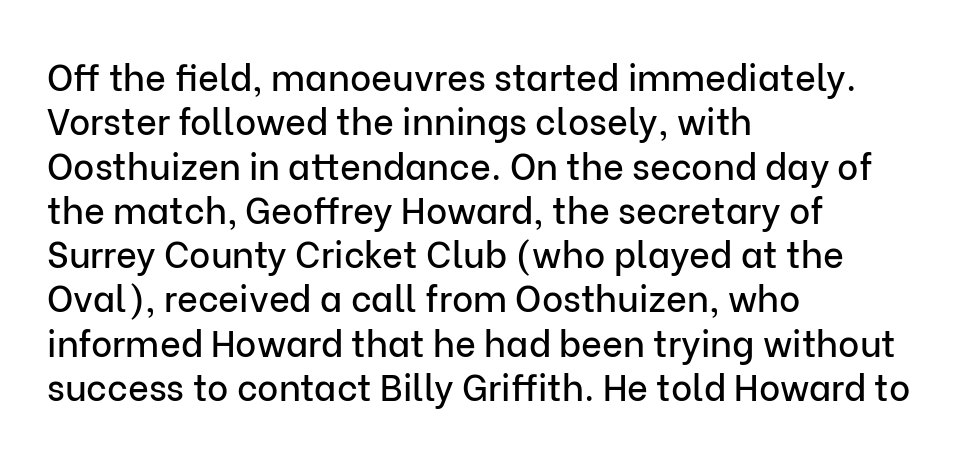
The image shows 36 px sans-serif type, upright; set left-aligned, line spacing 1.23x, normal letter spacing, not underlined; low stroke contrast and a medium x-height.
